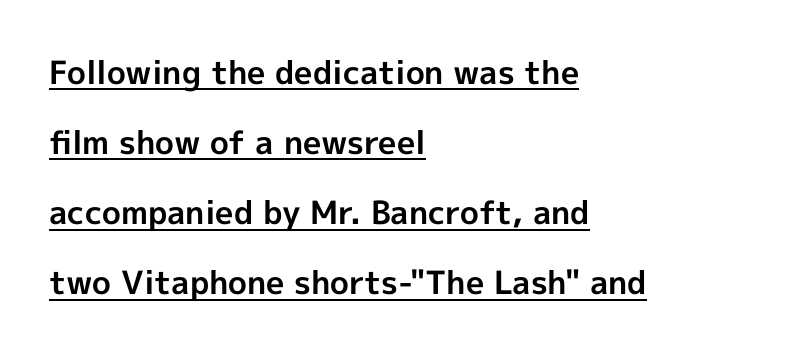
The gaps between neighbouring characters are ordinary and unremarkable. The passage shown is typeset with a sans-serif family. What weight is shown? A full bold with thick strokes. Nope, not italic — everything's standing straight. Do the characters align in a grid? No, the font is proportional. Rows of type keep a wide berth in the vertical direction.
